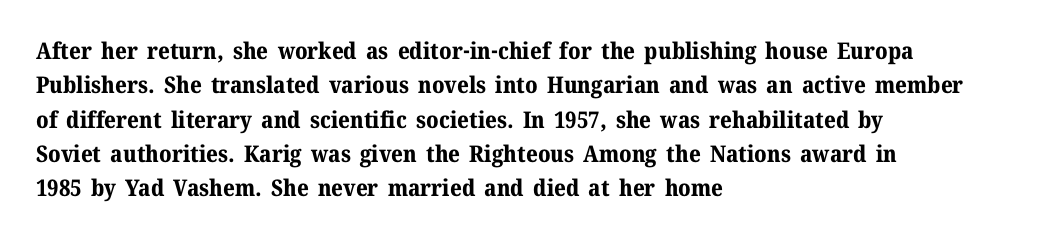
{"italic": "no", "bold": "yes", "underline": "no", "align": "left", "line_spacing": "normal", "line_spacing_ratio": 1.49, "letter_spacing": "normal", "letter_spacing_em": 0.0, "glyph_px": 23}
